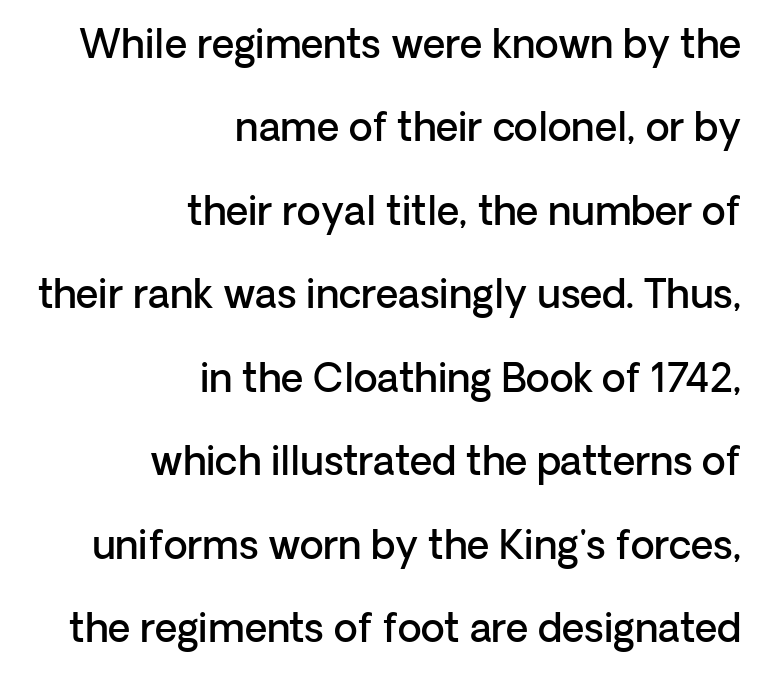
Q: Is the text bold? A: Semi-bold.
Q: Is the text italic (slanted)? A: No, it is upright.
Q: Is the typeface a serif or a sans-serif typeface? A: Sans-serif.
Q: Is the text underlined? A: No.
Q: How is the paragraph aligned? A: Right-aligned.
Q: Is the spacing between letters normal or unusually wide? A: Normal.
Q: Is the spacing between lines tight, normal or loose? A: Loose.
Q: Width (condensed, normal, or wide)? A: Normal.
Q: Stroke contrast? A: Low.
Q: x-height? A: Medium.
Q: Monospaced? A: No.
